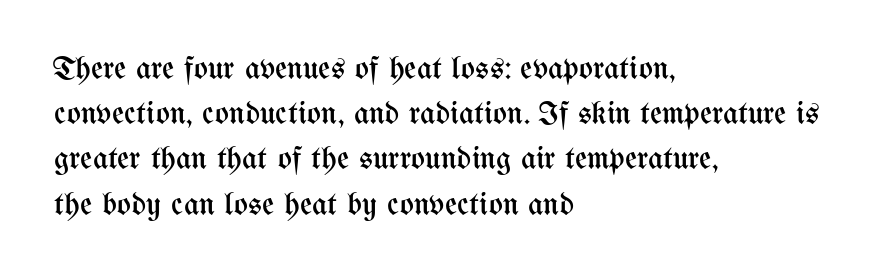
The space beneath each line is pristine and unruled. Rendered with straight, roman letterforms. The designer left line spacing at the default. The letters advance in unequal steps, a hallmark of proportional type. These glyphs show unthickened strokes, regular width or finer. Each line starts at the same left margin while the right side varies.
